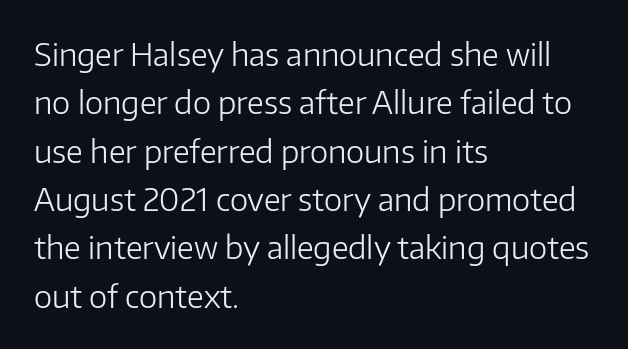
The image shows 31 px light sans-serif type, upright; set left-aligned, normal line spacing (1.56x), normal letter spacing, not underlined; low stroke contrast and a medium x-height.
